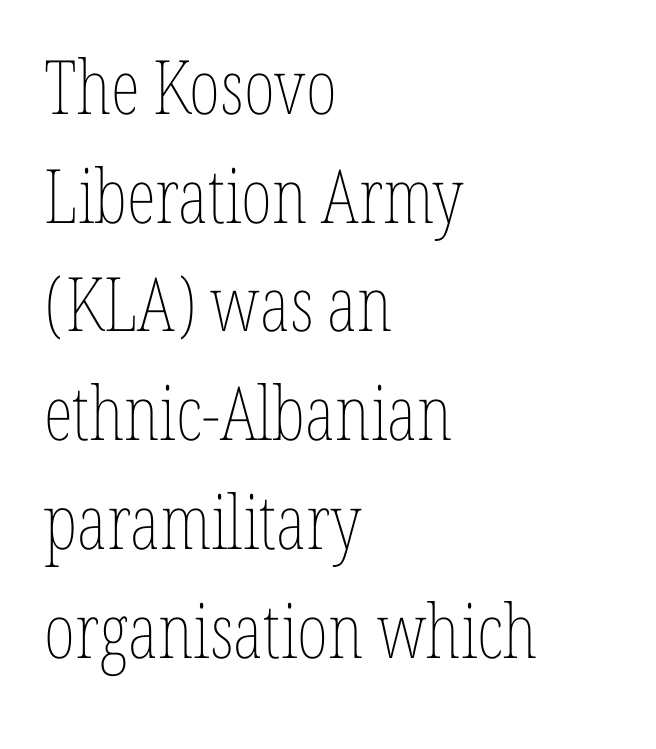
Q: Is the text bold? A: No.
Q: Is the text italic (slanted)? A: No, it is upright.
Q: Is the text underlined? A: No.
Q: How is the paragraph aligned? A: Left-aligned.
Q: Is the spacing between letters normal or unusually wide? A: Normal.
Q: Is the spacing between lines tight, normal or loose? A: Normal.
Q: Width (condensed, normal, or wide)? A: Condensed.
Q: Stroke contrast? A: Low.
Q: x-height? A: Medium.
Q: Monospaced? A: No.
